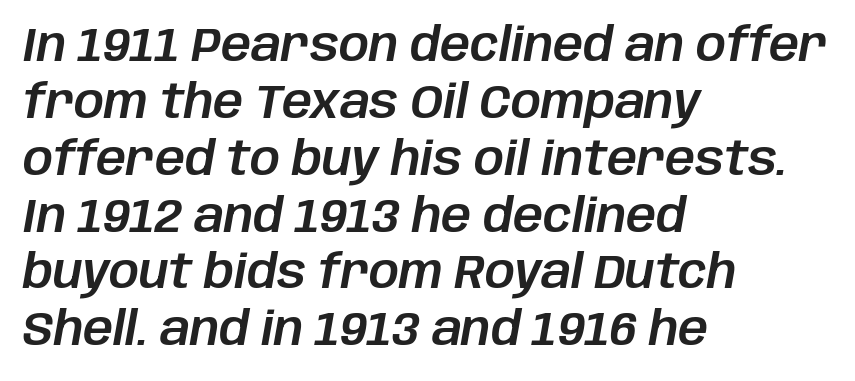
{"italic": "yes", "lean": "right", "slant_degrees": 10, "width": "normal", "stroke_contrast": "low", "x_height": "large", "monospaced": "no", "underline": "no", "align": "left", "line_spacing_ratio": 1.21, "letter_spacing": "normal", "letter_spacing_em": 0.0, "glyph_px": 47}
